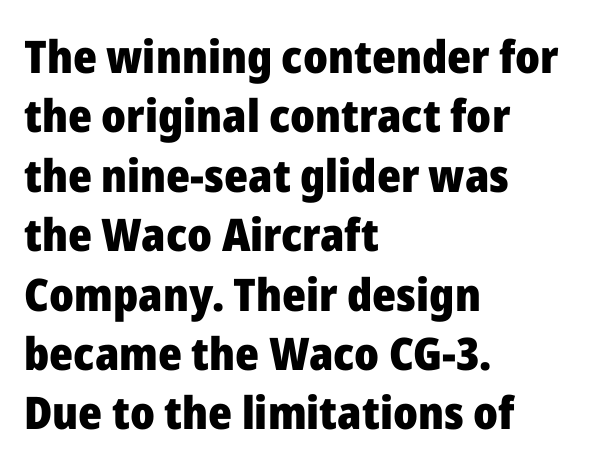
{"serif": "no", "italic": "no", "bold": "yes", "weight": "heavy", "width": "normal", "stroke_contrast": "low", "x_height": "medium", "monospaced": "no", "underline": "no", "align": "left", "line_spacing": "normal", "line_spacing_ratio": 1.32, "letter_spacing": "normal", "letter_spacing_em": 0.0, "glyph_px": 45}
